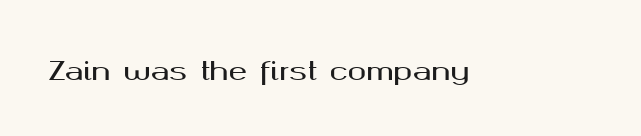
If you drew a line through each stem, it would be perfectly vertical. Characters follow at the spacing the type designer built in. The words here are not underlined.
